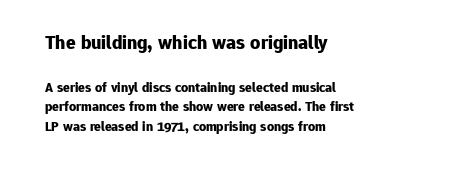
{"italic": "no", "bold": "yes", "underline": "no", "align": "left", "line_spacing": "normal", "line_spacing_ratio": 1.39, "letter_spacing": "normal", "letter_spacing_em": 0.0, "larger_block": "first", "size_ratio": 1.43, "glyph_px": 20}
